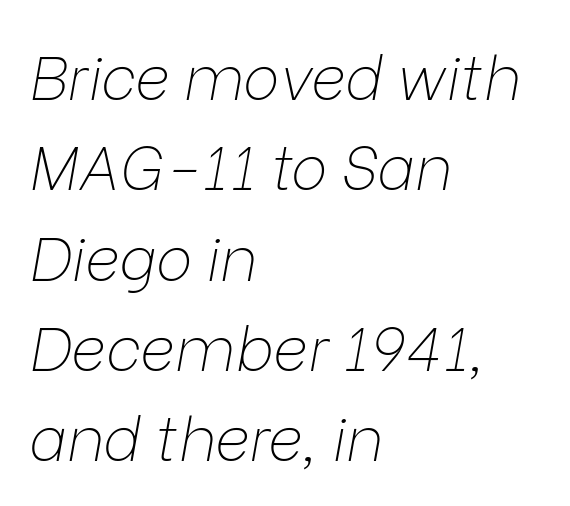
The leading is moderate, giving the passage an even texture. How are the letters spaced? Ordinarily, with no added tracking. Check the space under the baseline: it is left empty. Typeset ragged right — the left edge is the straight one. The face looks like a standard text weight, possibly lighter. Do the characters align in a grid? No, the font is proportional.
